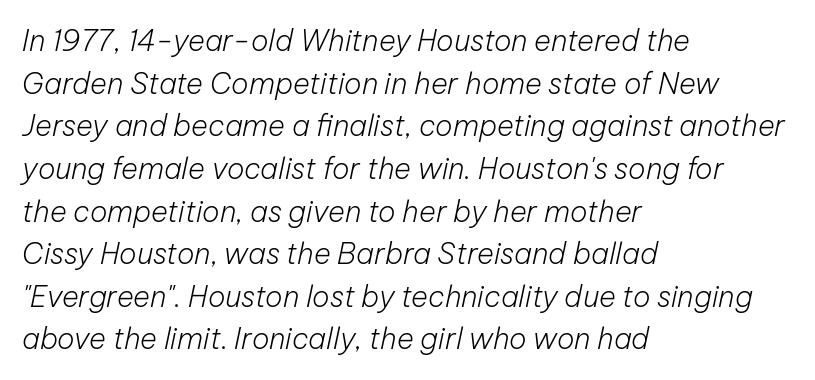
Do the characters align in a grid? No, the font is proportional. The passage shown is not underscored anywhere. This reads as an unemphasized weight, regular at the heaviest. Does the copy run flush right? No — it runs flush left.
